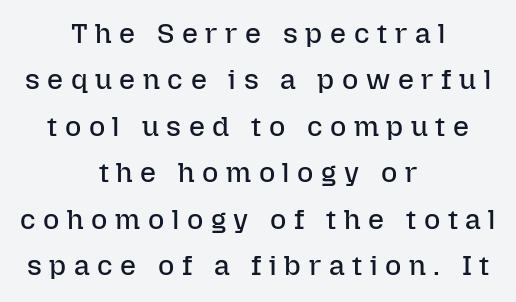
The image shows 28 px regular-weight type, upright; set centered, normal line spacing (1.66x), unusually wide letter spacing (+0.27 em), not underlined; low stroke contrast and a medium x-height.
